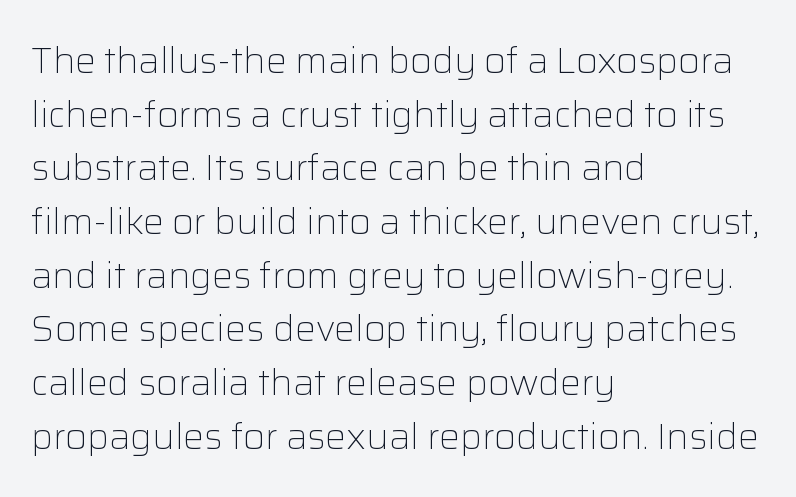
The image shows 37 px light sans-serif type, upright; set left-aligned, normal line spacing (1.45x), normal letter spacing, not underlined; low stroke contrast and a medium x-height.
